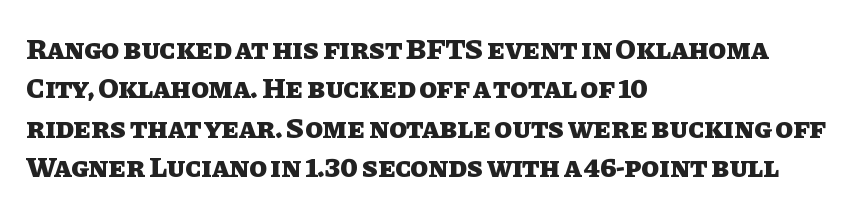
The image shows 29 px heavy type, upright; set left-aligned, normal line spacing (1.36x), normal letter spacing, not underlined; low stroke contrast and a large x-height.
